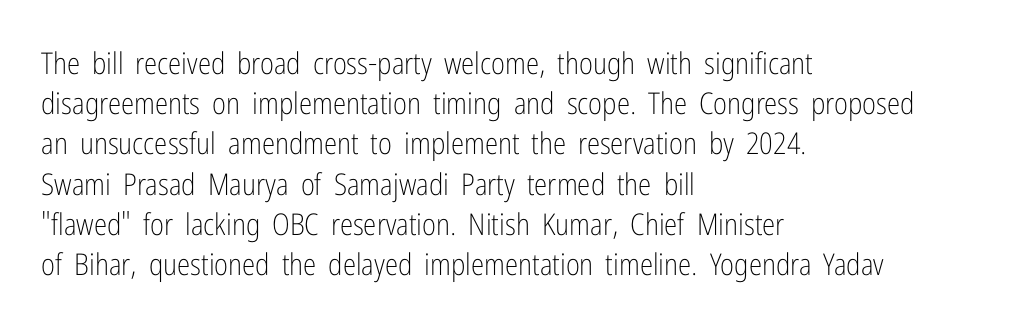
The image shows 30 px light, condensed sans-serif type, upright; set left-aligned, normal line spacing (1.34x), normal letter spacing, not underlined; low stroke contrast and a medium x-height.
